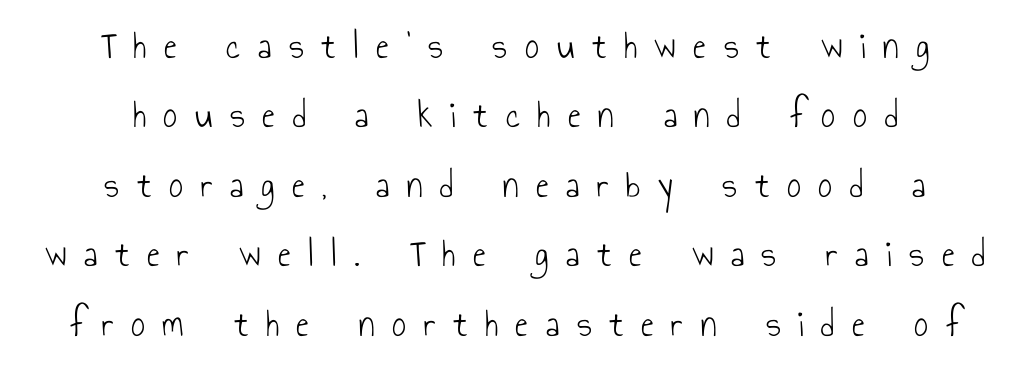
Posture: straight, roman, zero tilt. Is the block centered? Yes — each line is placed symmetrically about the middle. The face used here is proportionally spaced, like ordinary book or web type. The horizontal fit of the characters is loose and conspicuously gappy. The space directly below the letters is spotless. Weight: regular or lighter.
